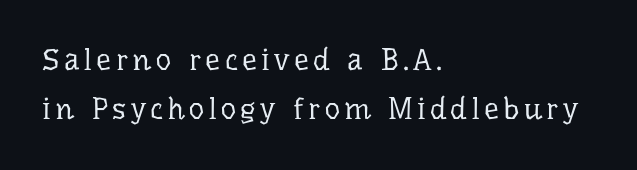
The image shows 30 px regular-weight serif type, upright; set left-aligned, normal line spacing (1.65x), not underlined; low stroke contrast and a medium x-height.
